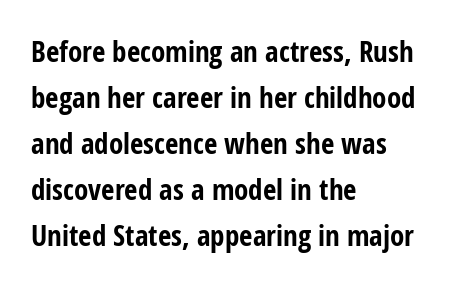
These lines stack with their left ends in a neat column. The font is running at its bold setting. Regular leading. The strip under each line holds only bare page. The rendering uses natural spacing where letterforms have individual widths.
